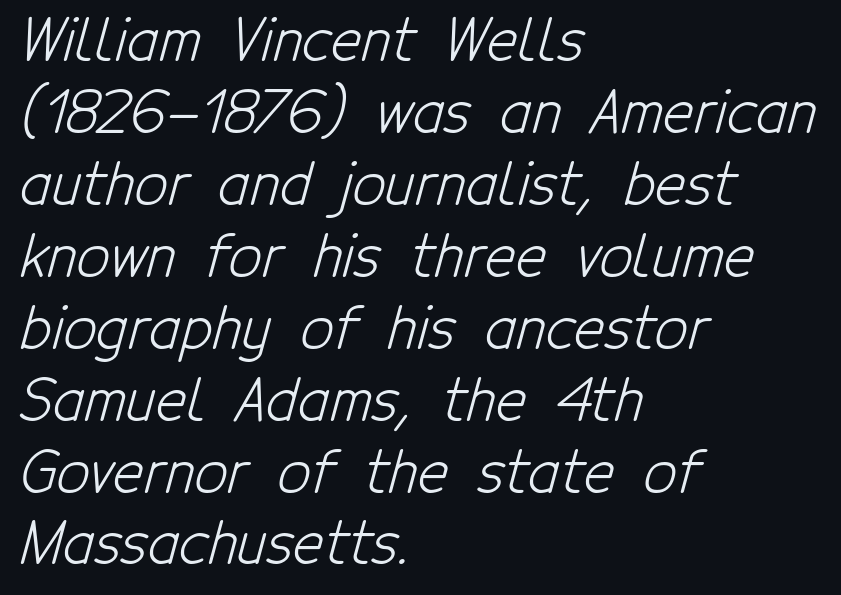
Q: Is the text bold? A: No.
Q: Is the typeface a serif or a sans-serif typeface? A: Sans-serif.
Q: Is the text underlined? A: No.
Q: How is the paragraph aligned? A: Left-aligned.
Q: Is the spacing between letters normal or unusually wide? A: Normal.
Q: Width (condensed, normal, or wide)? A: Condensed.
Q: Stroke contrast? A: Low.
Q: x-height? A: Medium.
Q: Monospaced? A: No.
